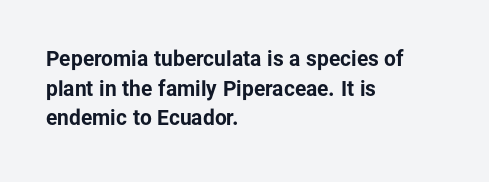
{"italic": "no", "bold": "yes", "underline": "no", "align": "left", "line_spacing": "normal", "line_spacing_ratio": 1.41, "letter_spacing": "normal", "letter_spacing_em": 0.0, "glyph_px": 21}
